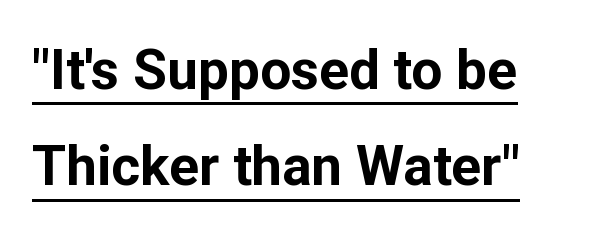
{"serif": "no", "italic": "no", "bold": "yes", "weight": "bold", "width": "normal", "stroke_contrast": "low", "x_height": "medium", "monospaced": "no", "underline": "yes", "align": "left", "line_spacing_ratio": 1.75, "letter_spacing": "normal", "letter_spacing_em": 0.0, "glyph_px": 55}
